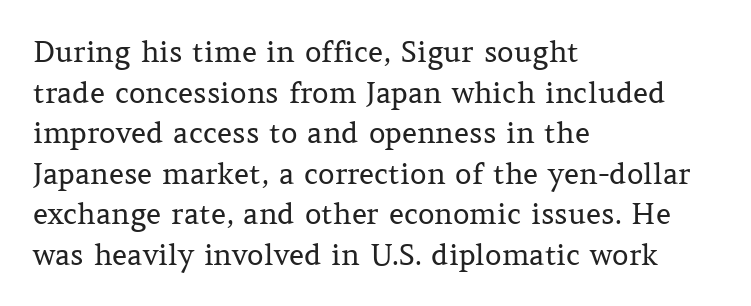
Notice how descenders clear the ascenders below comfortably — that's standard leading. The typography opts for an upright posture over an oblique one. Serifs: yes, visible at the terminals of the letterforms. The letters sit at their default tracking, neither squeezed nor spread. Spacing verdict: proportional, widths tailored to each character.
